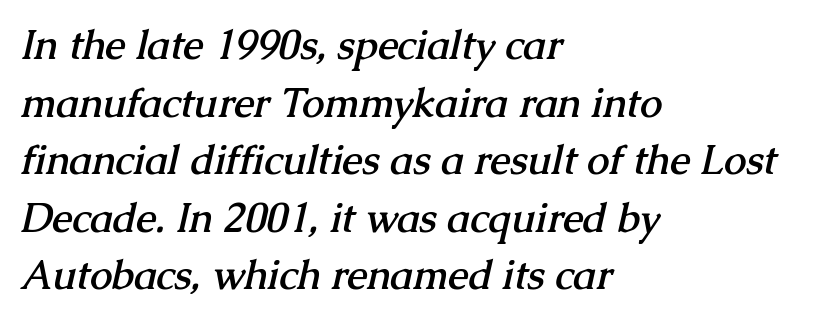
{"serif": "yes", "bold": "yes", "weight": "semibold", "width": "normal", "stroke_contrast": "medium", "x_height": "medium", "monospaced": "no", "underline": "no", "align": "left", "line_spacing": "normal", "line_spacing_ratio": 1.44, "letter_spacing": "normal", "letter_spacing_em": 0.0, "glyph_px": 40}
